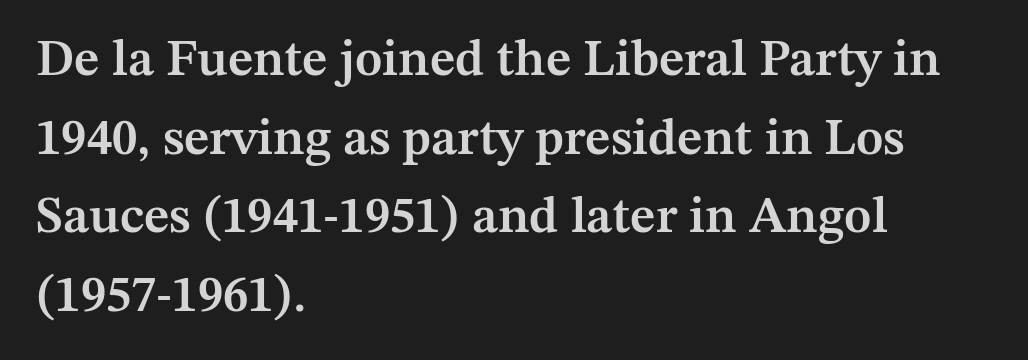
The image shows 51 px semibold serif type, upright; set left-aligned, normal line spacing (1.54x), normal letter spacing, not underlined; medium stroke contrast and a medium x-height.
